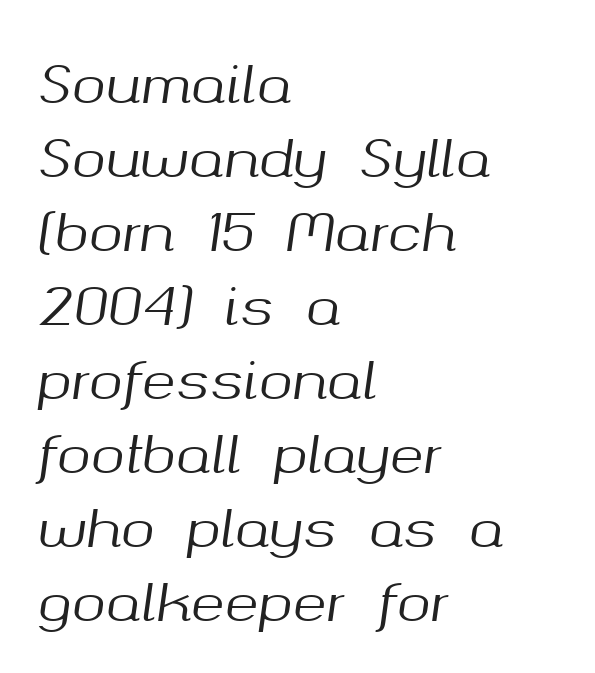
{"italic": "yes", "lean": "right", "slant_degrees": 8, "width": "normal", "stroke_contrast": "medium", "x_height": "medium", "monospaced": "no", "underline": "no", "align": "left", "line_spacing": "normal", "line_spacing_ratio": 1.45, "letter_spacing": "normal", "letter_spacing_em": 0.0, "glyph_px": 51}
